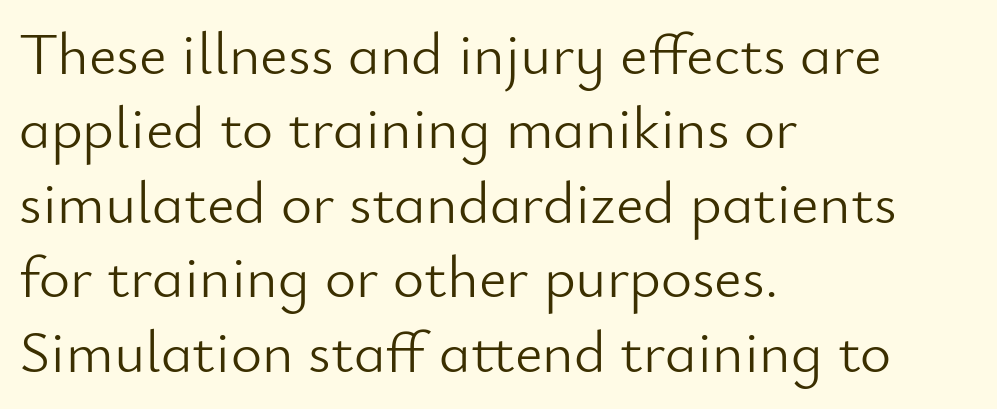
Q: Is the text bold? A: No.
Q: Is the text italic (slanted)? A: No, it is upright.
Q: Is the typeface a serif or a sans-serif typeface? A: Sans-serif.
Q: Is the text underlined? A: No.
Q: How is the paragraph aligned? A: Left-aligned.
Q: Is the spacing between letters normal or unusually wide? A: Normal.
Q: Width (condensed, normal, or wide)? A: Normal.
Q: Stroke contrast? A: Low.
Q: x-height? A: Small.
Q: Monospaced? A: No.
